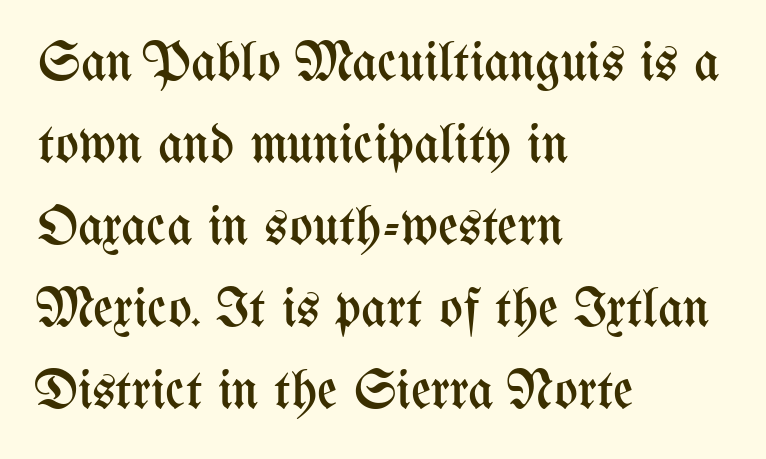
{"italic": "no", "bold": "no", "weight": "regular", "width": "condensed", "stroke_contrast": "medium", "x_height": "medium", "monospaced": "no", "underline": "no", "align": "left", "line_spacing": "normal", "line_spacing_ratio": 1.49, "letter_spacing": "normal", "letter_spacing_em": 0.0, "glyph_px": 55}
